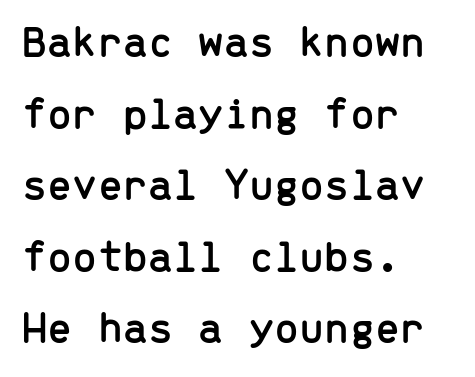
The image shows 45 px sans-serif type, upright, monospaced; set left-aligned, normal line spacing (1.59x), normal letter spacing, not underlined; low stroke contrast and a medium x-height.
